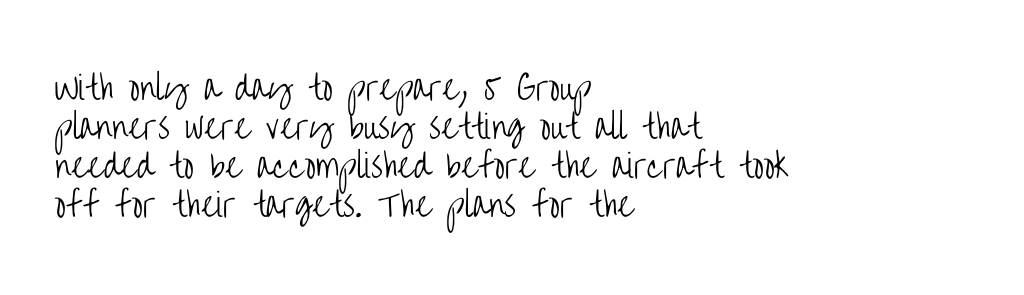
Alignment: flush left. A roman cut, with each character standing at attention. Glance below the letters and you will spot only blank space. Think of a printed novel: that variable character pitch is what you see here. The letterforms sit at book weight or below. The passage shown is typeset with a sans-serif family.
